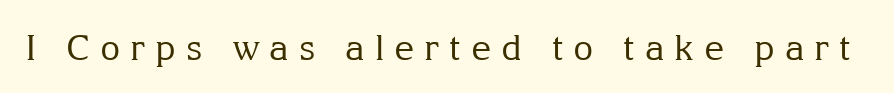
{"serif": "yes", "italic": "no", "bold": "no", "weight": "regular", "width": "normal", "stroke_contrast": "medium", "x_height": "medium", "monospaced": "no", "underline": "no", "letter_spacing": "wide", "letter_spacing_em": 0.28, "glyph_px": 35}
